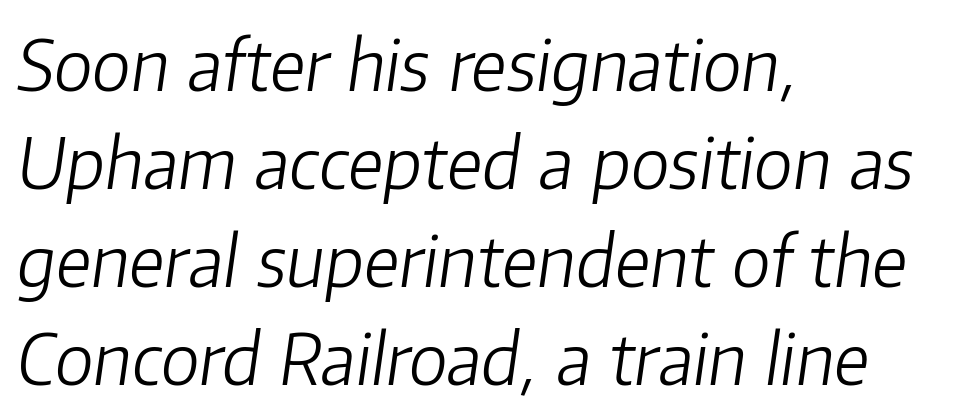
Weight: regular or lighter. Students, note that the glyphs here touch the page at normal intervals. The typography opts for an oblique posture over an upright one. Clear beneath every line of the passage. Evenly set lines give the paragraph a standard silhouette.
